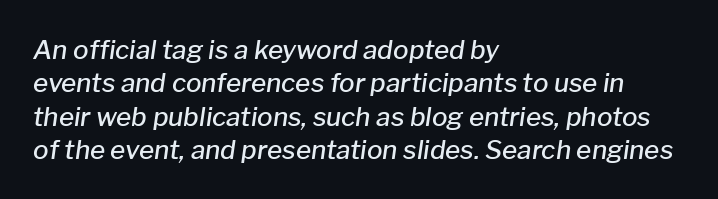
The block of text has a typical density, with ordinary space between rows. The lettering tilts uniformly, giving the passage an italic look. Emphasis by weight is partial: semibold. The rendering keeps characters at their native spacing. The passage is arranged the way most books set body copy — flush left.
